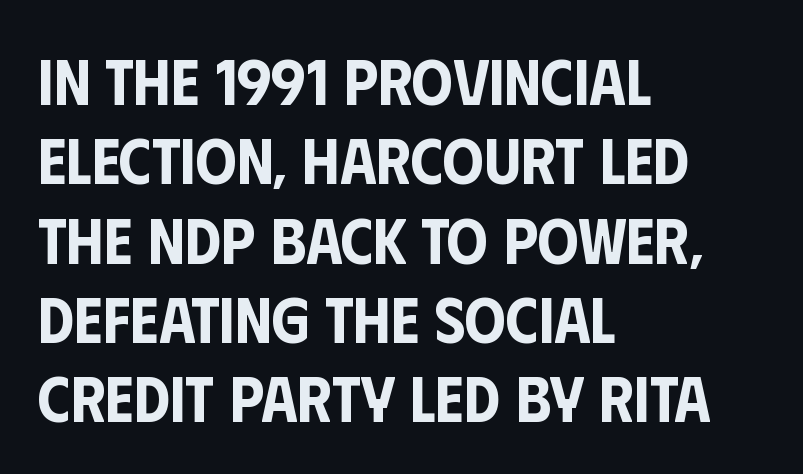
{"serif": "no", "italic": "no", "width": "condensed", "stroke_contrast": "low", "x_height": "large", "monospaced": "no", "underline": "no", "align": "left", "line_spacing_ratio": 1.22, "letter_spacing": "normal", "letter_spacing_em": 0.0, "glyph_px": 65}
